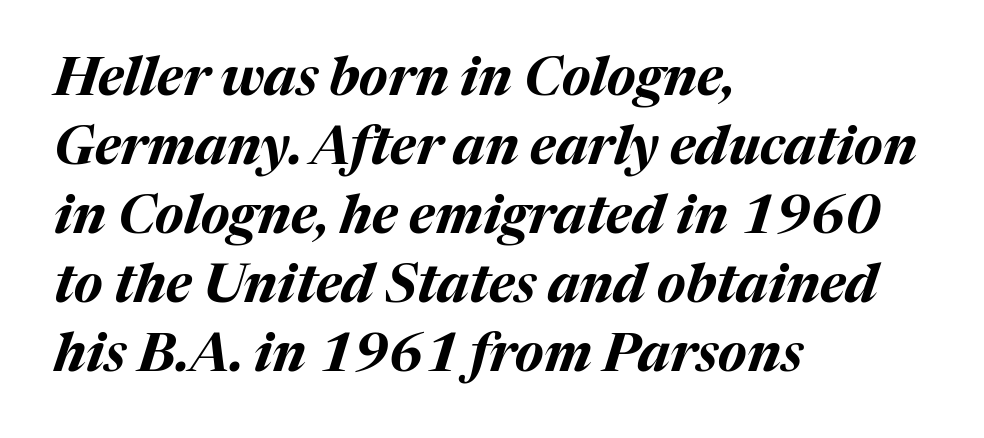
The image shows 53 px bold type, italic (leaning right); set left-aligned, normal line spacing (1.3x), normal letter spacing, not underlined; medium stroke contrast and a medium x-height.
